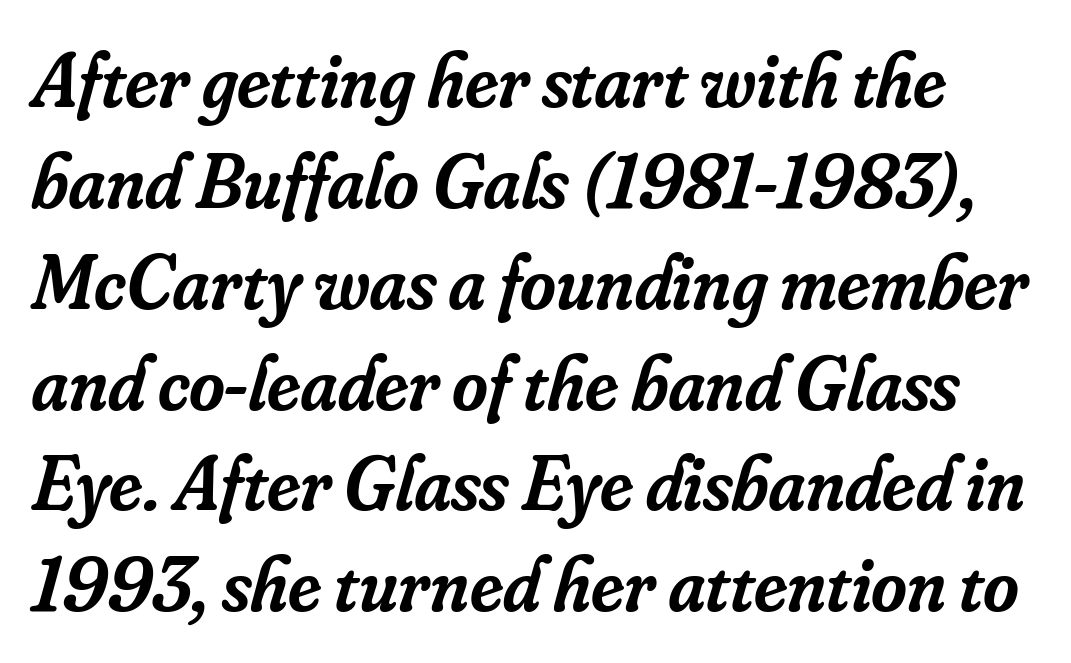
Observe the ordinary spacing: letters are neighbours, not strangers. Type without underlining. Every character sits at an angle, as italics do. The space between consecutive lines is moderate.
